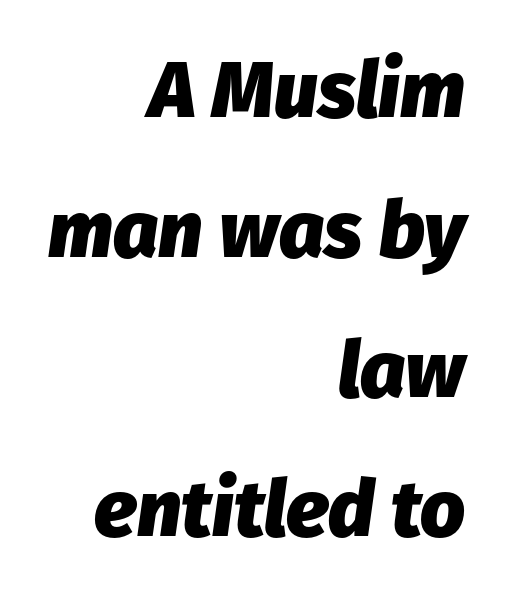
If you drew a ruler down the right edge, every line would touch it. The space beneath each line is pristine and unruled. Caption: bold face, heavy strokes. There's an unmistakable incline to the writing here. These lines are rendered in a variable-pitch font. Tracking value appears to be zero — textbook default spacing.
